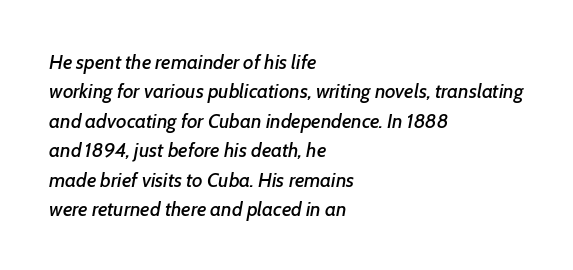
The image shows 20 px text type, italic (leaning right); set left-aligned, normal line spacing (1.47x), normal letter spacing, not underlined.
